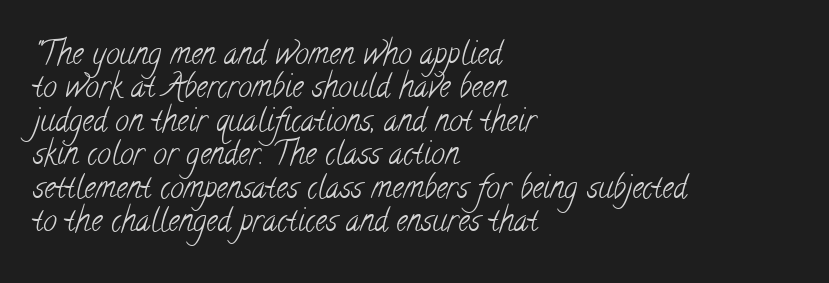
The zone under the glyphs is completely vacant. Spacing verdict: proportional, widths tailored to each character. Students, observe: this is what under-led, compact text looks like. The compositor pushed each line to the left boundary. There is no visible air inserted between adjacent glyphs. Stem width sits at or under what a default text font uses.
